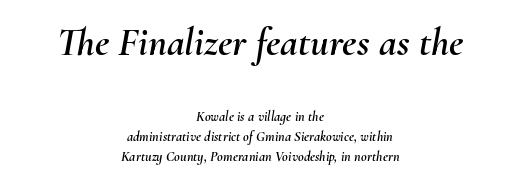
The image shows 40 px text type, italic (leaning right); set centered, normal line spacing (1.44x), normal letter spacing, not underlined; the first (top) block is 2.86x larger; medium stroke contrast and a small x-height.
